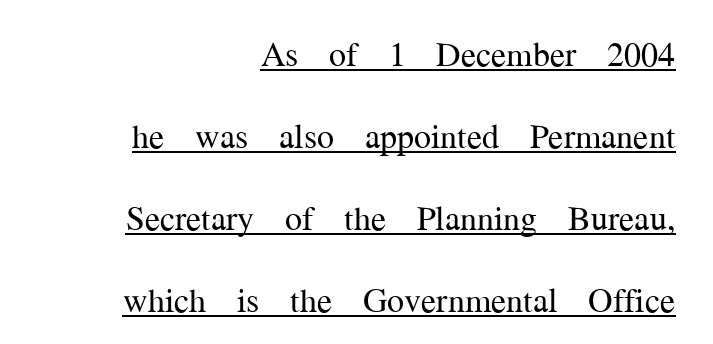
{"serif": "yes", "italic": "no", "bold": "no", "weight": "regular", "width": "normal", "stroke_contrast": "medium", "x_height": "medium", "monospaced": "no", "underline": "yes", "align": "right", "line_spacing": "loose", "line_spacing_ratio": 2.41, "letter_spacing": "normal", "letter_spacing_em": 0.0, "glyph_px": 34}
